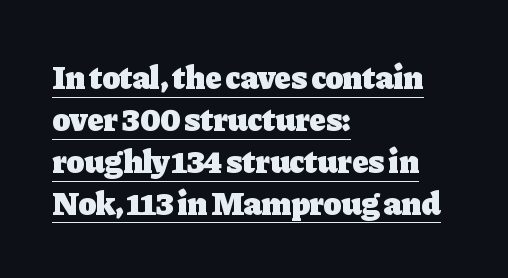
These lines are composed in type with serifs. There is no visible air inserted between adjacent glyphs. A typesetter would mark this as roman, not italic. This is underlined copy, the kind a proofreader might mark for attention.
